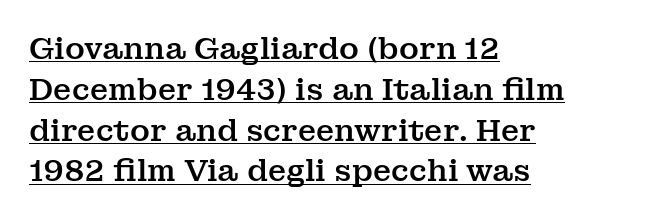
Is the block centered? No — it sits flush against the left margin. The text was rendered using a seriffed face with decorative stroke endings. The passage shown is typed in a proportional face where columns would drift. The block of text has a typical density, with ordinary space between rows. Posture: vertical.
